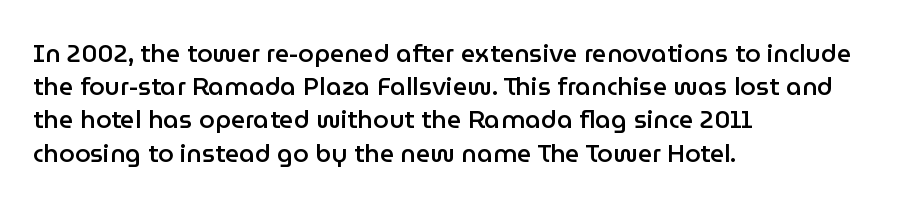
Which margin do the lines hug? The left one — the right edge is uneven. The space beneath each line is pristine and unruled. The line texture is even and compact thanks to regular tracking. Line spacing here is normal. The face used here is a semibold: visibly heavier than regular, lighter than bold.
